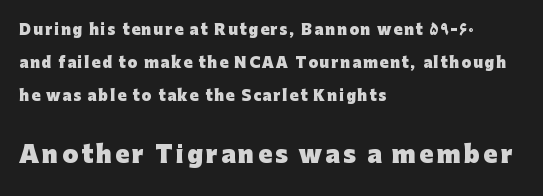
Q: Is the text bold? A: Yes.
Q: Is the text italic (slanted)? A: No, it is upright.
Q: Is the text underlined? A: No.
Q: How is the paragraph aligned? A: Left-aligned.
Q: Is the spacing between lines tight, normal or loose? A: Loose.
Q: Which block of text is set in a larger size, the first (top) or the second (bottom)? A: The second (bottom) one.
